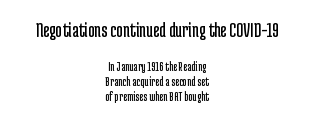
Q: Is the text bold? A: No.
Q: Is the text italic (slanted)? A: No, it is upright.
Q: Is the text underlined? A: No.
Q: How is the paragraph aligned? A: Centered.
Q: Is the spacing between letters normal or unusually wide? A: Normal.
Q: Is the spacing between lines tight, normal or loose? A: Tight.
Q: Which block of text is set in a larger size, the first (top) or the second (bottom)? A: The first (top) one.
